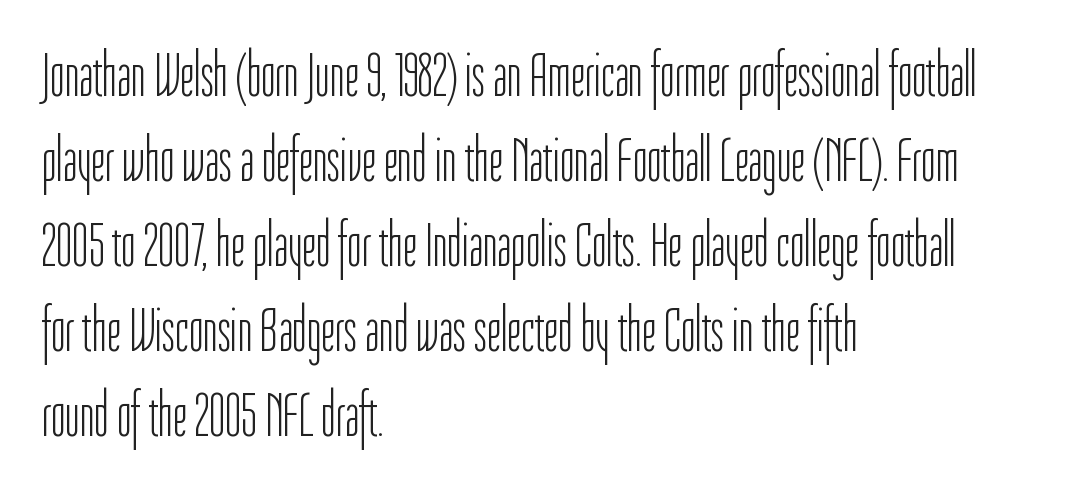
The image shows 62 px light, condensed sans-serif type, upright; set left-aligned, normal line spacing (1.37x), normal letter spacing, not underlined; low stroke contrast and a medium x-height.
